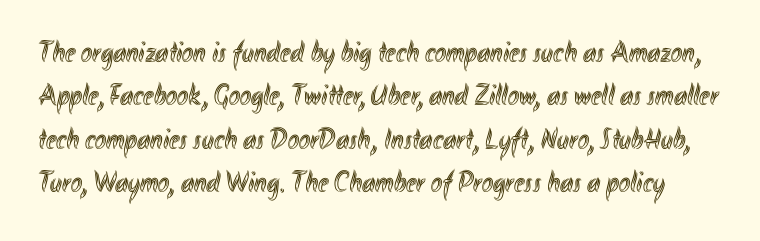
The image shows 30 px condensed type; set normal line spacing (1.45x), normal letter spacing, not underlined; a small x-height.
